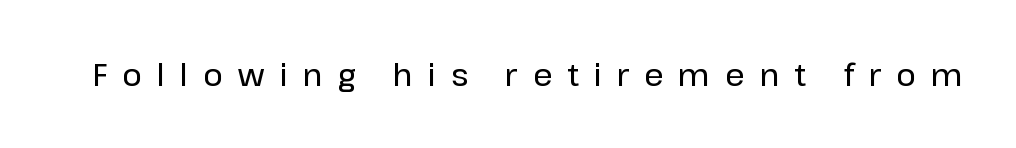
{"serif": "no", "italic": "no", "width": "normal", "stroke_contrast": "low", "x_height": "medium", "monospaced": "no", "underline": "no", "letter_spacing": "wide", "letter_spacing_em": 0.5, "glyph_px": 30}
